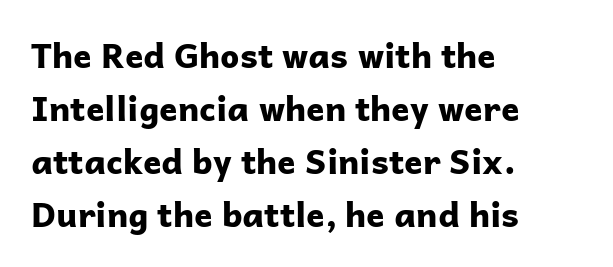
Looks like regular typesetting: each glyph gets only the width it needs. Underline: absent. Nope, not italic — everything's standing straight. Compared with a centered layout, this one pins lines to the left instead. Line spacing here is normal. Compared with typical body copy, the letter spacing here is the same.
